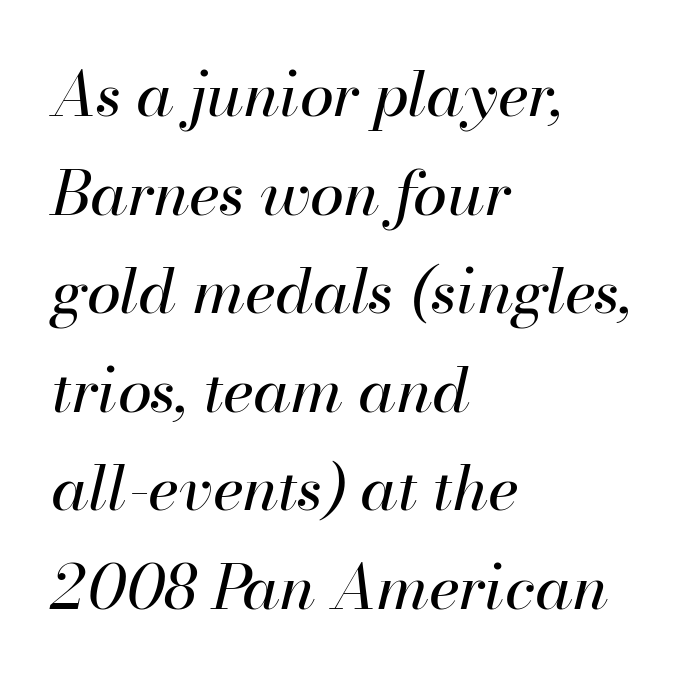
The image shows 62 px regular-weight type, italic (leaning right); set left-aligned, normal line spacing (1.59x), normal letter spacing, not underlined; high stroke contrast and a small x-height.
